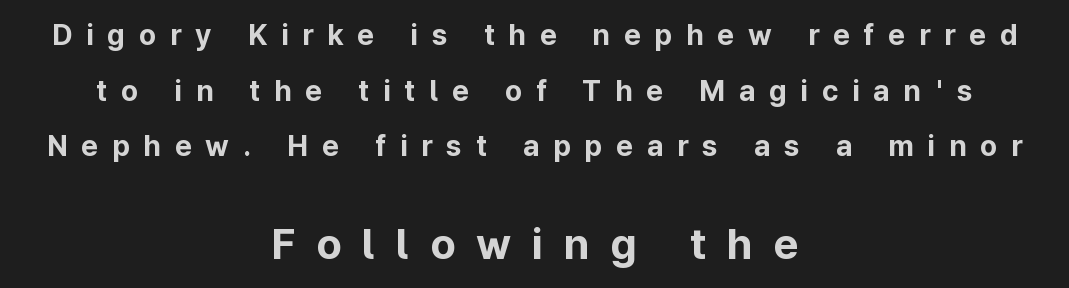
{"serif": "no", "italic": "no", "bold": "yes", "weight": "bold", "width": "normal", "stroke_contrast": "low", "x_height": "medium", "monospaced": "no", "underline": "no", "align": "center", "line_spacing": "loose", "line_spacing_ratio": 1.92, "letter_spacing": "wide", "letter_spacing_em": 0.48, "larger_block": "second", "size_ratio": 1.48, "glyph_px": 43}
